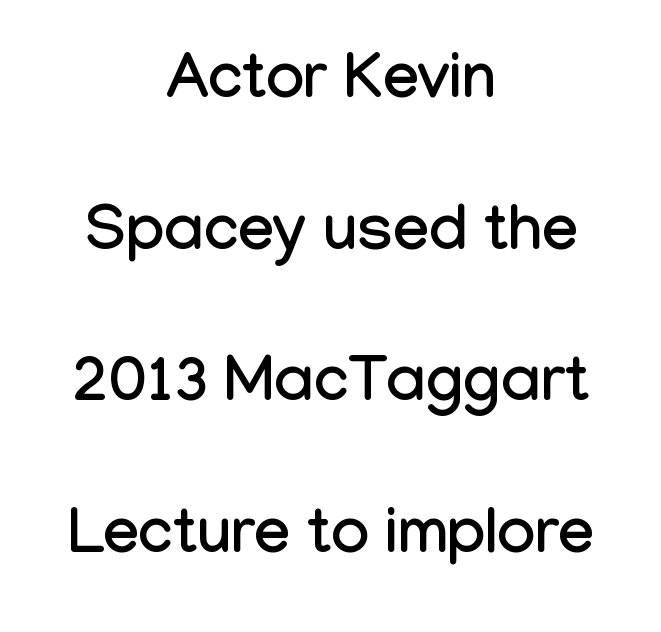
Horizontal bands of white between lines are thick stripes. Do the letters lean? They stand straight. These lines are rendered in a variable-pitch font. One-word summary of the alignment: center. Regarding serifs, this sample does without them. This rendering features lettering with no underline.
